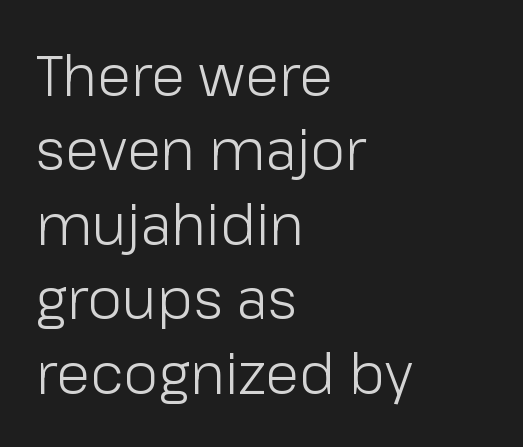
Q: Is the text bold? A: No.
Q: Is the text italic (slanted)? A: No, it is upright.
Q: Is the typeface a serif or a sans-serif typeface? A: Sans-serif.
Q: Is the text underlined? A: No.
Q: How is the paragraph aligned? A: Left-aligned.
Q: Is the spacing between letters normal or unusually wide? A: Normal.
Q: Is the spacing between lines tight, normal or loose? A: Normal.
Q: Width (condensed, normal, or wide)? A: Normal.
Q: Stroke contrast? A: Low.
Q: x-height? A: Medium.
Q: Monospaced? A: No.
